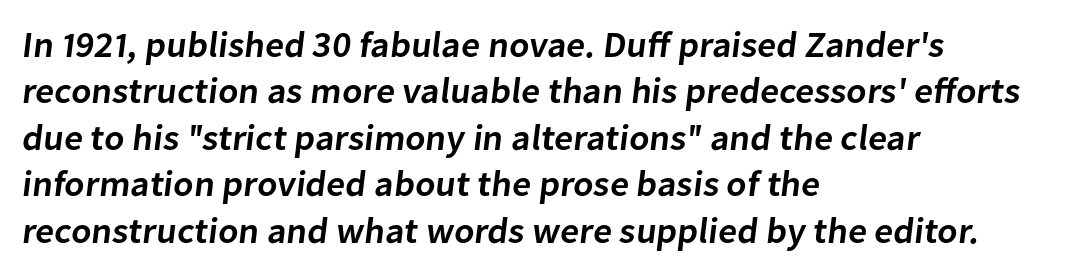
{"serif": "no", "bold": "semi", "weight": "semibold", "width": "normal", "stroke_contrast": "low", "x_height": "medium", "monospaced": "no", "underline": "no", "align": "left", "line_spacing": "normal", "line_spacing_ratio": 1.29, "letter_spacing": "normal", "letter_spacing_em": 0.0, "glyph_px": 36}
